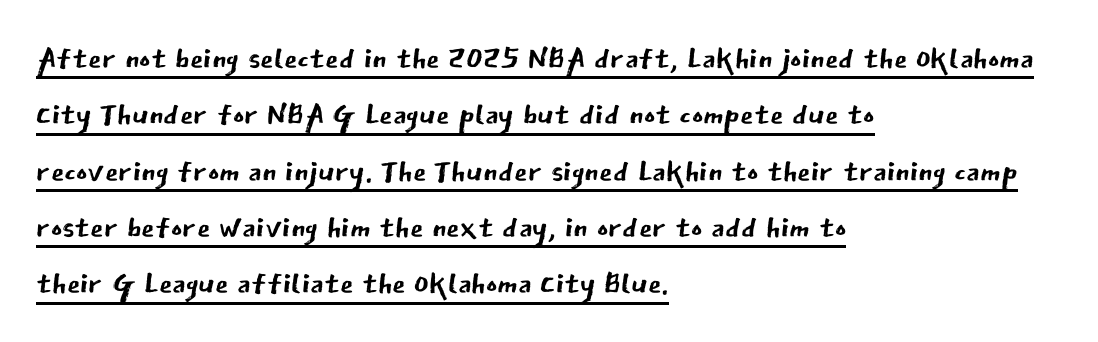
{"serif": "no", "italic": "no", "bold": "no", "weight": "regular", "width": "normal", "stroke_contrast": "low", "x_height": "medium", "monospaced": "no", "underline": "yes", "align": "left", "line_spacing": "normal", "line_spacing_ratio": 1.31, "letter_spacing": "normal", "letter_spacing_em": 0.0, "glyph_px": 43}
